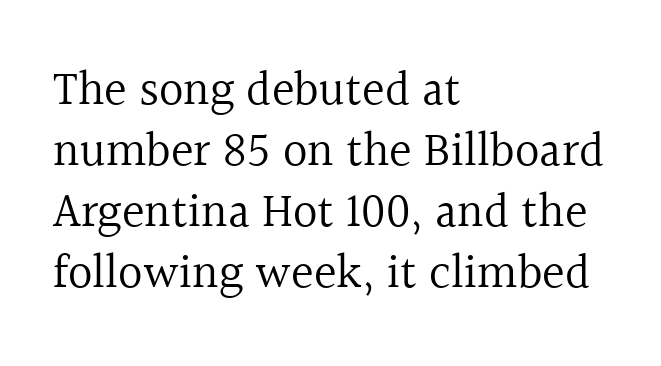
Q: Is the text bold? A: No.
Q: Is the text italic (slanted)? A: No, it is upright.
Q: Is the typeface a serif or a sans-serif typeface? A: Serif.
Q: Is the text underlined? A: No.
Q: How is the paragraph aligned? A: Left-aligned.
Q: Is the spacing between letters normal or unusually wide? A: Normal.
Q: Is the spacing between lines tight, normal or loose? A: Normal.
Q: Width (condensed, normal, or wide)? A: Normal.
Q: x-height? A: Medium.
Q: Monospaced? A: No.
